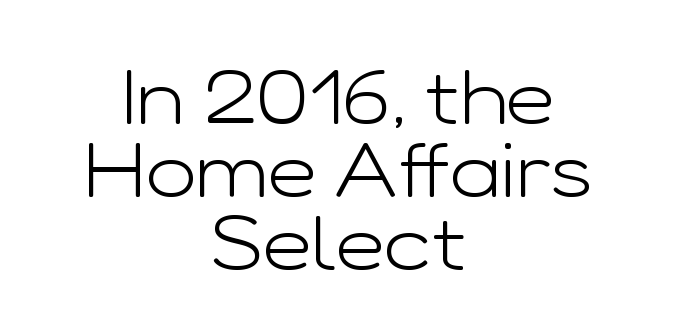
Stroke thickness stays within the range of a standard reading face or lighter. Is the letter spacing exaggerated? No — it looks like the ordinary default. The designer dialed line spacing down below the default. A sans-serif font was chosen for this passage. Alignment: centered. Bare-footed words on every line.
